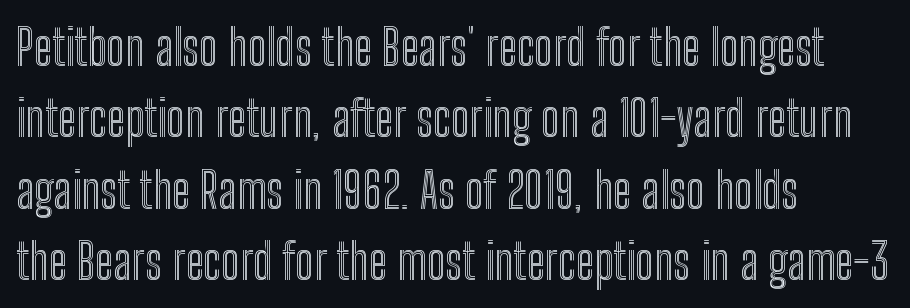
{"italic": "no", "width": "condensed", "x_height": "medium", "monospaced": "no", "underline": "no", "align": "left", "line_spacing": "normal", "line_spacing_ratio": 1.43, "letter_spacing": "normal", "letter_spacing_em": 0.0, "glyph_px": 50}
